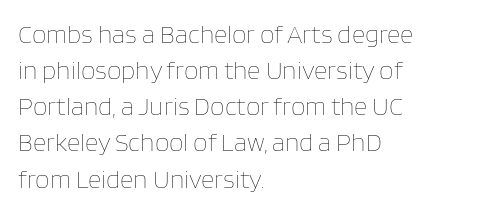
{"italic": "no", "bold": "no", "underline": "no", "align": "left", "line_spacing": "normal", "line_spacing_ratio": 1.39, "letter_spacing": "normal", "letter_spacing_em": 0.0, "glyph_px": 26}
